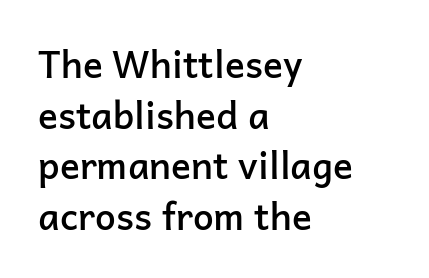
Q: Is the text bold? A: Semi-bold.
Q: Is the text italic (slanted)? A: No, it is upright.
Q: Is the typeface a serif or a sans-serif typeface? A: Sans-serif.
Q: Is the text underlined? A: No.
Q: How is the paragraph aligned? A: Left-aligned.
Q: Is the spacing between letters normal or unusually wide? A: Normal.
Q: Is the spacing between lines tight, normal or loose? A: Normal.
Q: Width (condensed, normal, or wide)? A: Normal.
Q: Stroke contrast? A: Low.
Q: x-height? A: Medium.
Q: Monospaced? A: No.
